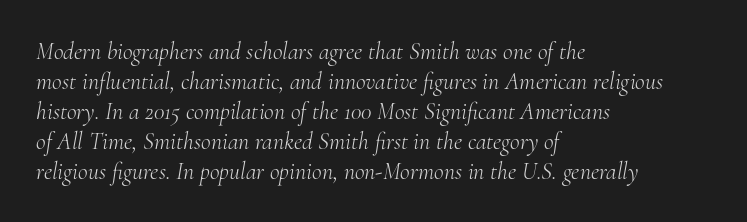
Q: Is the text bold? A: No.
Q: Is the text italic (slanted)? A: Yes, it leans right by about 10 degrees.
Q: Is the text underlined? A: No.
Q: How is the paragraph aligned? A: Left-aligned.
Q: Is the spacing between letters normal or unusually wide? A: Normal.
Q: Is the spacing between lines tight, normal or loose? A: Normal.
